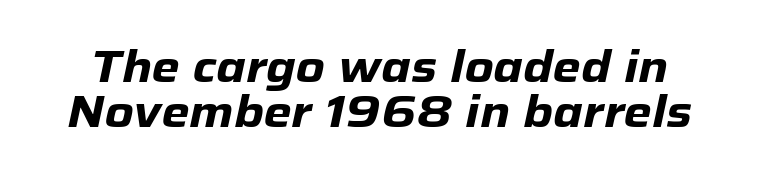
Q: Is the text bold? A: Yes.
Q: Is the text italic (slanted)? A: Yes, it leans right by about 12 degrees.
Q: Is the text underlined? A: No.
Q: Is the spacing between letters normal or unusually wide? A: Normal.
Q: Is the spacing between lines tight, normal or loose? A: Tight.
Q: Width (condensed, normal, or wide)? A: Normal.
Q: Stroke contrast? A: Low.
Q: x-height? A: Medium.
Q: Monospaced? A: No.
